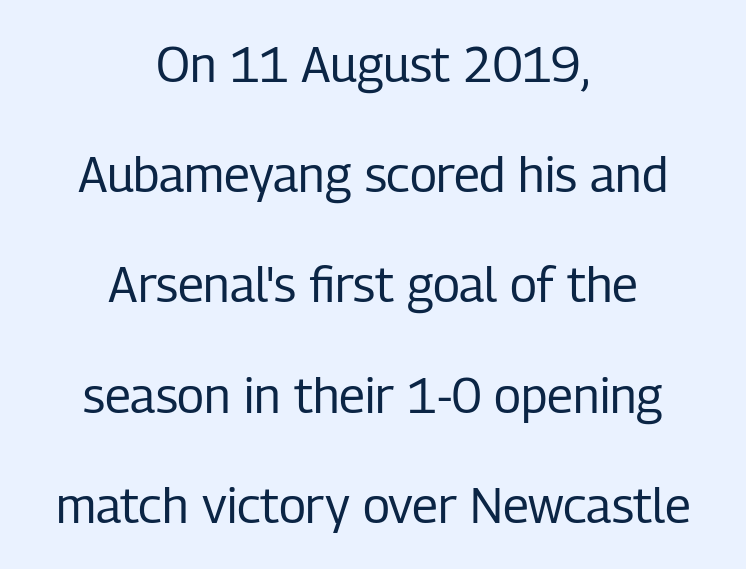
{"serif": "no", "italic": "no", "bold": "no", "weight": "regular", "width": "condensed", "stroke_contrast": "low", "x_height": "medium", "monospaced": "no", "underline": "no", "align": "center", "line_spacing": "loose", "line_spacing_ratio": 2.25, "letter_spacing": "normal", "letter_spacing_em": 0.0, "glyph_px": 49}
